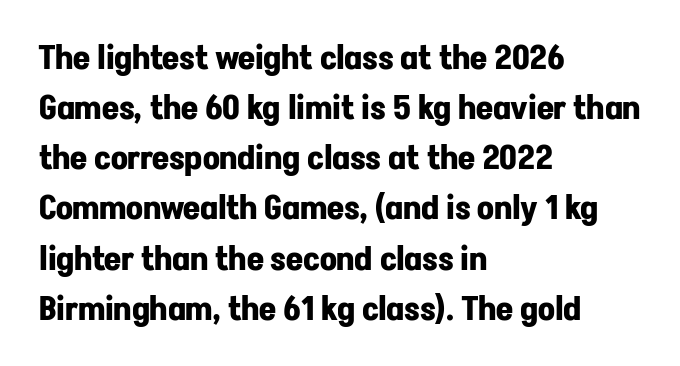
{"serif": "no", "italic": "no", "bold": "yes", "weight": "bold", "width": "normal", "stroke_contrast": "low", "x_height": "medium", "monospaced": "no", "underline": "no", "align": "left", "line_spacing": "normal", "line_spacing_ratio": 1.52, "letter_spacing": "normal", "letter_spacing_em": 0.0, "glyph_px": 33}
